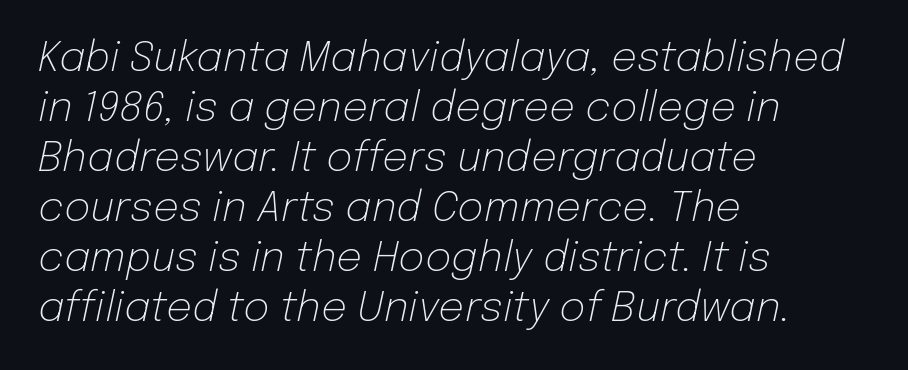
Typeset ragged right — the left edge is the straight one. There's an unmistakable incline to the writing here. The letterforms sit at book weight or below. A typesetter would call this proportional, since set widths differ per character.
